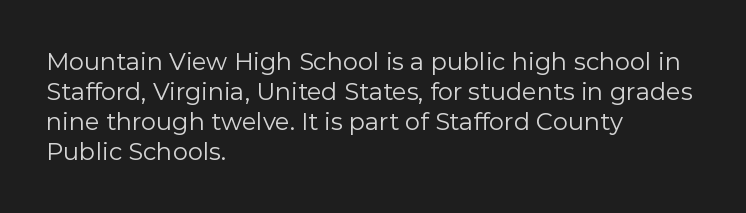
The image shows 24 px text type, upright; set left-aligned, normal line spacing (1.25x), normal letter spacing, not underlined.
